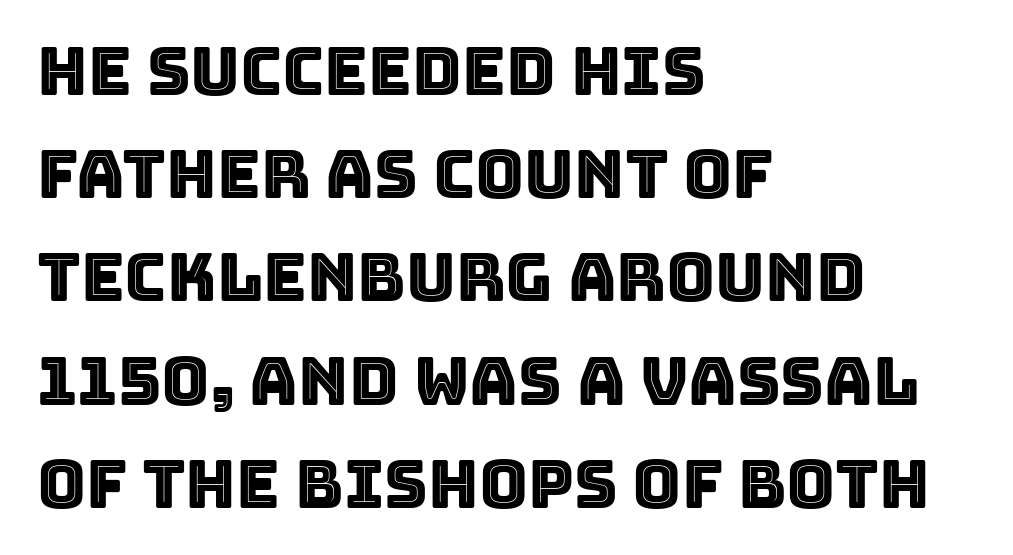
A bare baseline throughout the passage. The space between consecutive lines is moderate. Spacing between characters is what you'd get straight out of the box. Is there any slant? The stems are plumb. Alignment: flush left. Character widths vary here, with narrow letters taking less room than wide ones.
